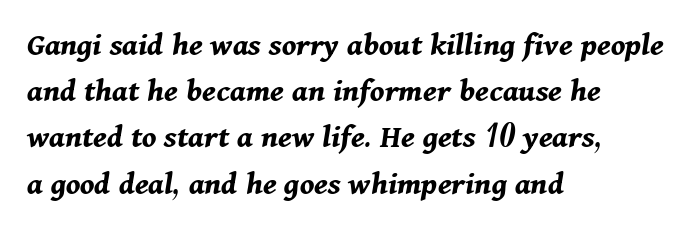
You could not count columns in this text — the font is proportionally spaced. Caption: standard tracking, unaltered. Whoever set this chose a conventional vertical rhythm. Anything drawn beneath the words? Only blank space. This rendering uses left alignment, leaving the right contour irregular.
